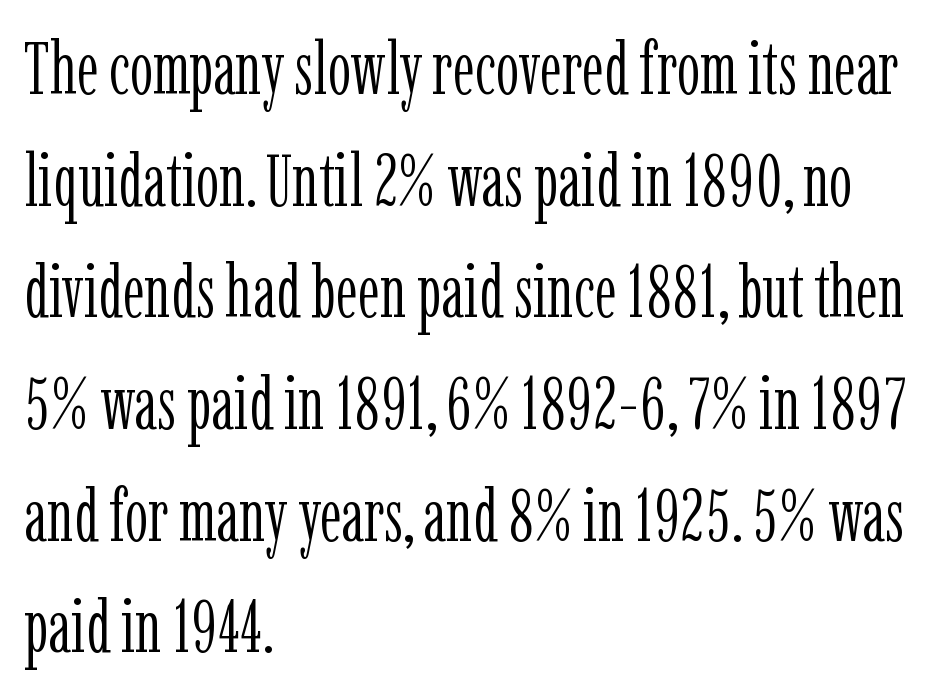
{"serif": "yes", "italic": "no", "bold": "no", "weight": "light", "width": "condensed", "stroke_contrast": "low", "x_height": "medium", "monospaced": "no", "underline": "no", "align": "left", "line_spacing": "normal", "line_spacing_ratio": 1.53, "letter_spacing": "normal", "letter_spacing_em": 0.0, "glyph_px": 73}
